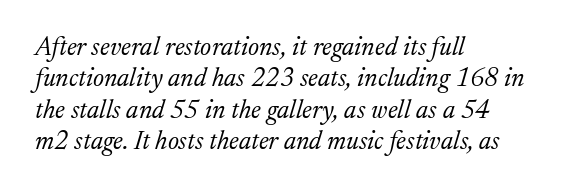
Each stroke keeps to a modest, everyday thickness or less. Underline: absent. Compared with a centered layout, this one pins lines to the left instead. Caption: standard tracking, unaltered.
